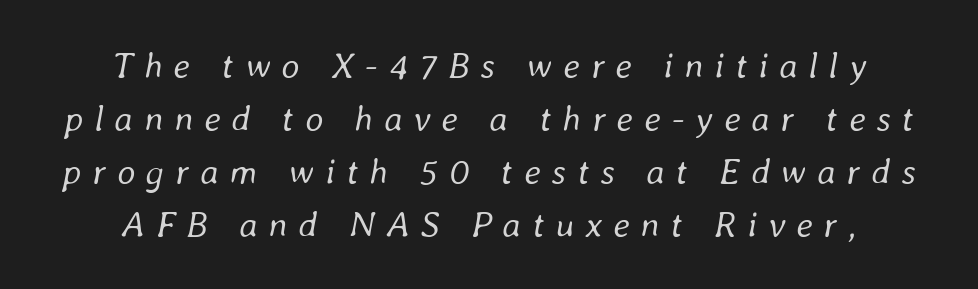
A bare baseline throughout the passage. An italicized treatment has been applied to the whole sample. The rendering uses natural spacing where letterforms have individual widths. This block has exactly the height ordinary leading produces.
